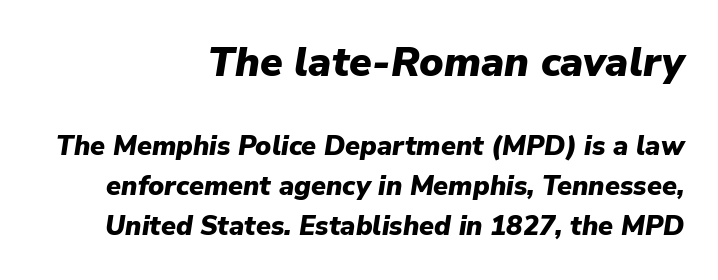
The image shows 41 px heavy type, italic (leaning right); set right-aligned, normal line spacing (1.48x), normal letter spacing, not underlined; the first (top) block is 1.52x larger; low stroke contrast and a medium x-height.
